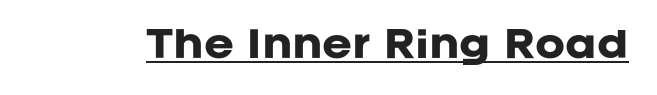
Q: Is the text bold? A: Yes.
Q: Is the text italic (slanted)? A: No, it is upright.
Q: Is the typeface a serif or a sans-serif typeface? A: Sans-serif.
Q: Is the text underlined? A: Yes.
Q: Is the spacing between letters normal or unusually wide? A: Normal.
Q: Width (condensed, normal, or wide)? A: Normal.
Q: Stroke contrast? A: Low.
Q: x-height? A: Large.
Q: Monospaced? A: No.
